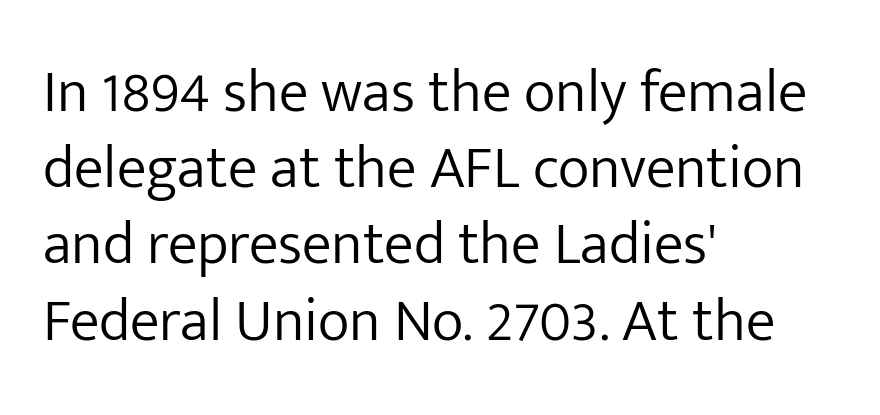
Q: Is the text bold? A: No.
Q: Is the text italic (slanted)? A: No, it is upright.
Q: Is the typeface a serif or a sans-serif typeface? A: Sans-serif.
Q: Is the text underlined? A: No.
Q: How is the paragraph aligned? A: Left-aligned.
Q: Is the spacing between letters normal or unusually wide? A: Normal.
Q: Is the spacing between lines tight, normal or loose? A: Normal.
Q: Width (condensed, normal, or wide)? A: Normal.
Q: Stroke contrast? A: Low.
Q: x-height? A: Medium.
Q: Monospaced? A: No.
